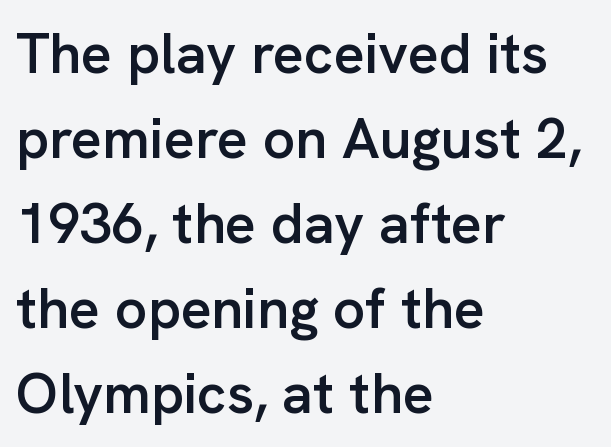
{"serif": "no", "italic": "no", "bold": "semi", "weight": "semibold", "width": "normal", "stroke_contrast": "low", "x_height": "medium", "monospaced": "no", "underline": "no", "align": "left", "line_spacing": "normal", "line_spacing_ratio": 1.49, "letter_spacing": "normal", "letter_spacing_em": 0.0, "glyph_px": 57}
